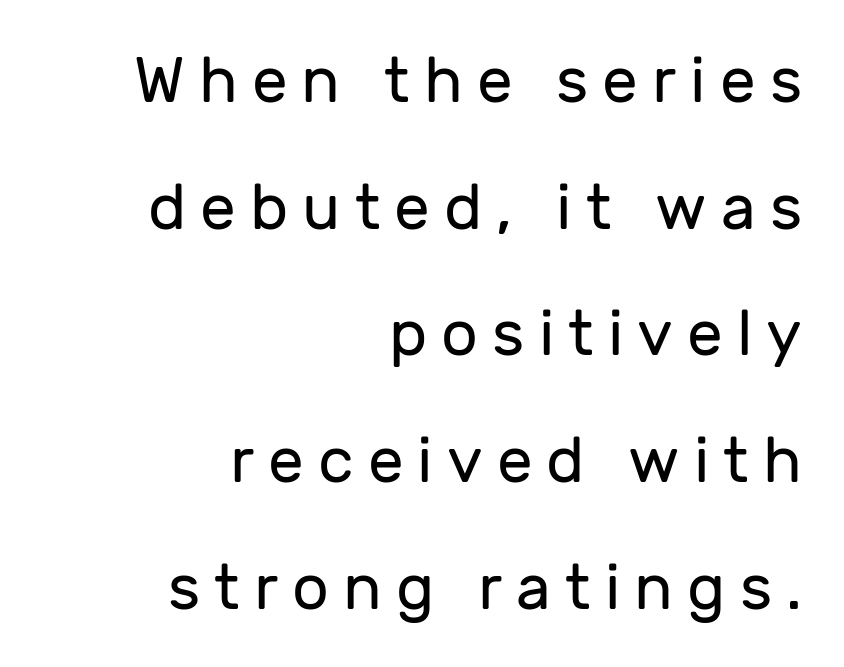
The image shows 64 px regular-weight sans-serif type, upright; set right-aligned, loose line spacing (1.98x), unusually wide letter spacing (+0.22 em), not underlined; low stroke contrast and a medium x-height.
